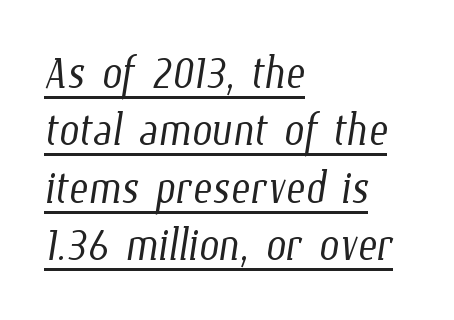
{"bold": "no", "weight": "light", "width": "condensed", "stroke_contrast": "low", "x_height": "medium", "monospaced": "no", "underline": "yes", "align": "left", "line_spacing": "tight", "line_spacing_ratio": 0.99, "letter_spacing": "normal", "letter_spacing_em": 0.0, "glyph_px": 58}
